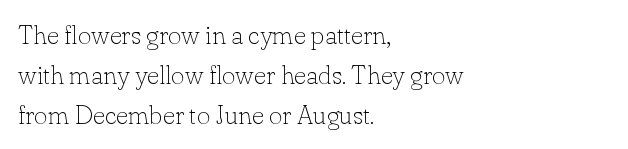
Q: Is the text bold? A: No.
Q: Is the text italic (slanted)? A: No, it is upright.
Q: Is the text underlined? A: No.
Q: How is the paragraph aligned? A: Left-aligned.
Q: Is the spacing between letters normal or unusually wide? A: Normal.
Q: Is the spacing between lines tight, normal or loose? A: Normal.
